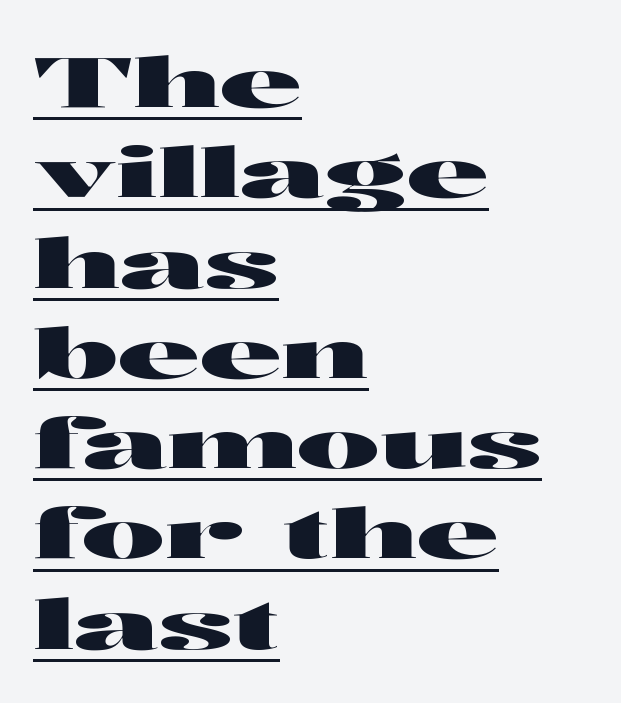
Unlike a traditional serif, this face leaves its strokes unadorned. Each new line begins a customary step beneath the previous one. Typeset ragged right — the left edge is the straight one. The typography opts for an upright posture over an oblique one.
